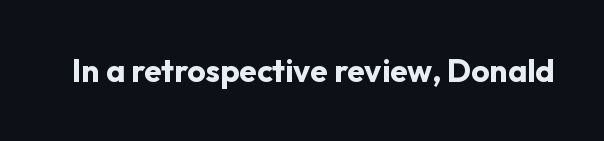
Q: Is the text bold? A: Yes.
Q: Is the text italic (slanted)? A: No, it is upright.
Q: Is the typeface a serif or a sans-serif typeface? A: Sans-serif.
Q: Is the text underlined? A: No.
Q: Is the spacing between letters normal or unusually wide? A: Normal.
Q: Width (condensed, normal, or wide)? A: Normal.
Q: Stroke contrast? A: Low.
Q: x-height? A: Medium.
Q: Monospaced? A: No.
